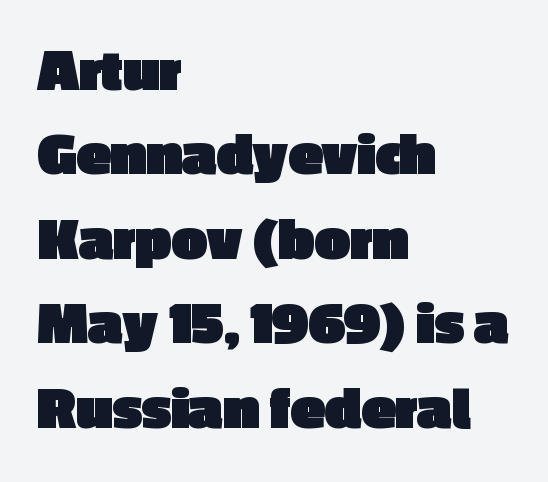
{"serif": "no", "italic": "no", "bold": "yes", "weight": "heavy", "width": "normal", "x_height": "medium", "monospaced": "no", "underline": "no", "align": "left", "line_spacing": "normal", "line_spacing_ratio": 1.34, "letter_spacing": "normal", "letter_spacing_em": 0.0, "glyph_px": 63}
